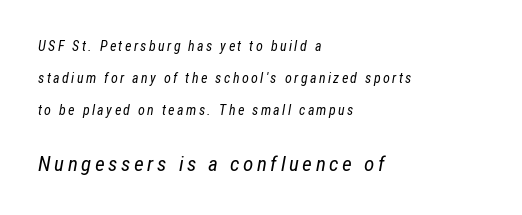
Q: Is the text bold? A: No.
Q: Is the text italic (slanted)? A: Yes, it leans right by about 12 degrees.
Q: Is the text underlined? A: No.
Q: How is the paragraph aligned? A: Left-aligned.
Q: Is the spacing between lines tight, normal or loose? A: Loose.
Q: Which block of text is set in a larger size, the first (top) or the second (bottom)? A: The second (bottom) one.
